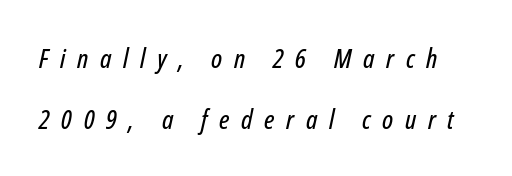
Unmarked baselines from the first word to the last. Honestly, the rows look like they've been pulled way apart. The specimen reads as italic at a glance. In terms of letterspacing, this is a distinctly airy, spread setting.
